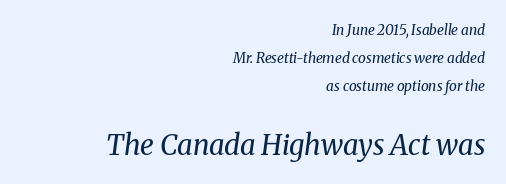
When letters slant like this, we call the style italic. Counters stay open thanks to moderate or lighter strokes. Think of a printed novel: that variable character pitch is what you see here. Look at the bottom of the vertical strokes: they flare into serifs here. Compared with typical paragraphs, the rows here are farther apart. There is no visible air inserted between adjacent glyphs.
